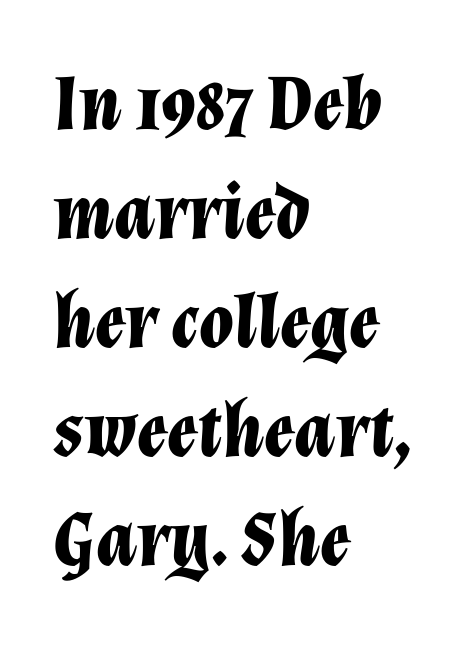
Q: Is the text bold? A: Yes.
Q: Is the text italic (slanted)? A: Yes, it leans right by about 12 degrees.
Q: Is the text underlined? A: No.
Q: How is the paragraph aligned? A: Left-aligned.
Q: Is the spacing between letters normal or unusually wide? A: Normal.
Q: Is the spacing between lines tight, normal or loose? A: Normal.
Q: Width (condensed, normal, or wide)? A: Normal.
Q: Stroke contrast? A: Low.
Q: x-height? A: Medium.
Q: Monospaced? A: No.
